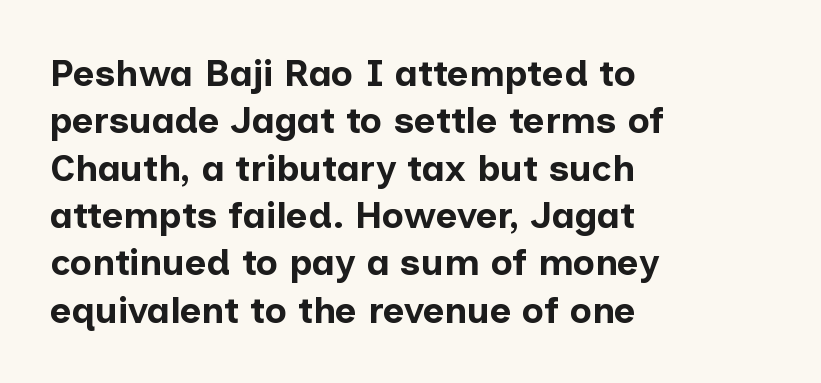
{"serif": "no", "italic": "no", "bold": "yes", "weight": "bold", "width": "normal", "stroke_contrast": "low", "x_height": "medium", "monospaced": "no", "underline": "no", "align": "left", "line_spacing": "normal", "line_spacing_ratio": 1.28, "letter_spacing": "normal", "letter_spacing_em": 0.0, "glyph_px": 37}
